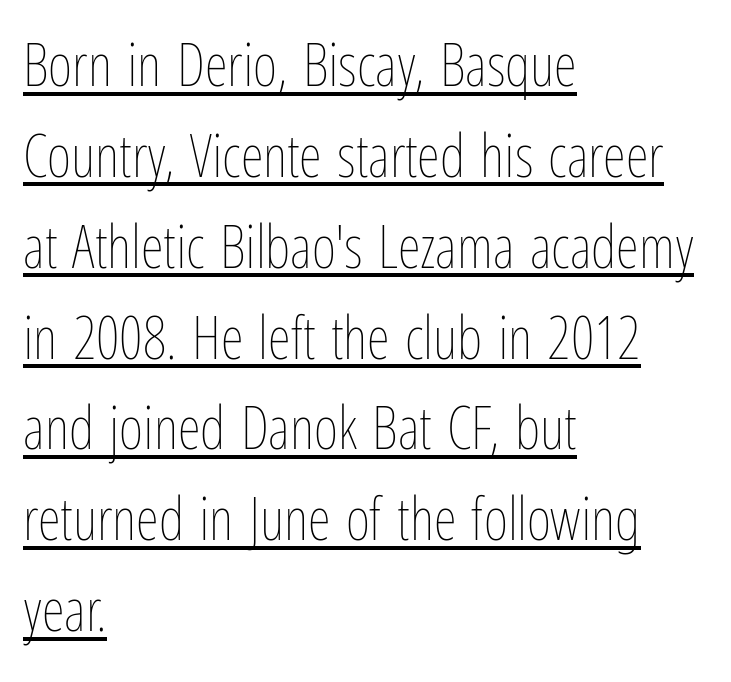
Q: Is the text bold? A: No.
Q: Is the text italic (slanted)? A: No, it is upright.
Q: Is the text underlined? A: Yes.
Q: How is the paragraph aligned? A: Left-aligned.
Q: Is the spacing between letters normal or unusually wide? A: Normal.
Q: Is the spacing between lines tight, normal or loose? A: Normal.
Q: Width (condensed, normal, or wide)? A: Condensed.
Q: Stroke contrast? A: Low.
Q: x-height? A: Medium.
Q: Monospaced? A: No.
